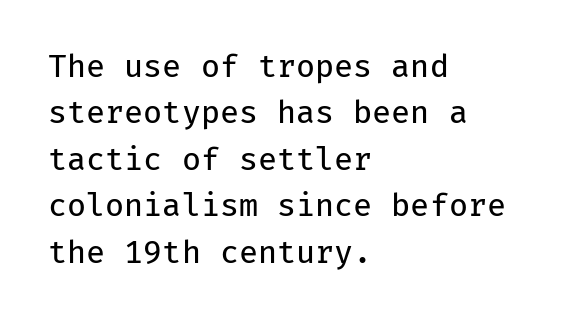
The image shows 31 px regular-weight sans-serif type, upright, monospaced; set left-aligned, normal line spacing (1.5x), normal letter spacing, not underlined; low stroke contrast and a medium x-height.
